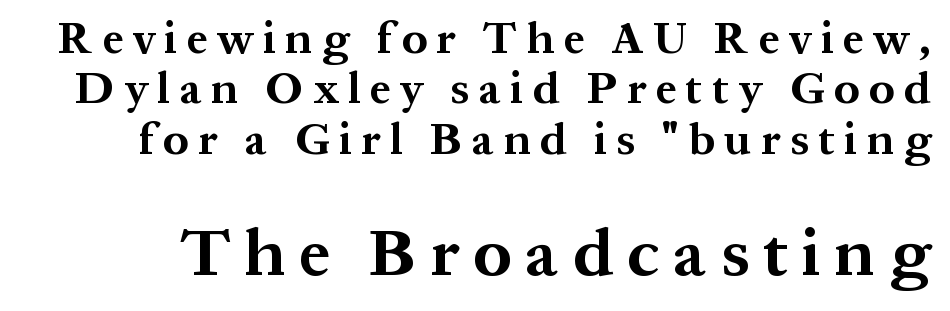
The rendering inserts visible extra space after every character. Strong, thick strokes mark this as bold type. Letterform terminals end in serifs throughout the passage. The letters stand upright; this is a roman face. Reading down the column, the eye jumps only a short way to each next line.
